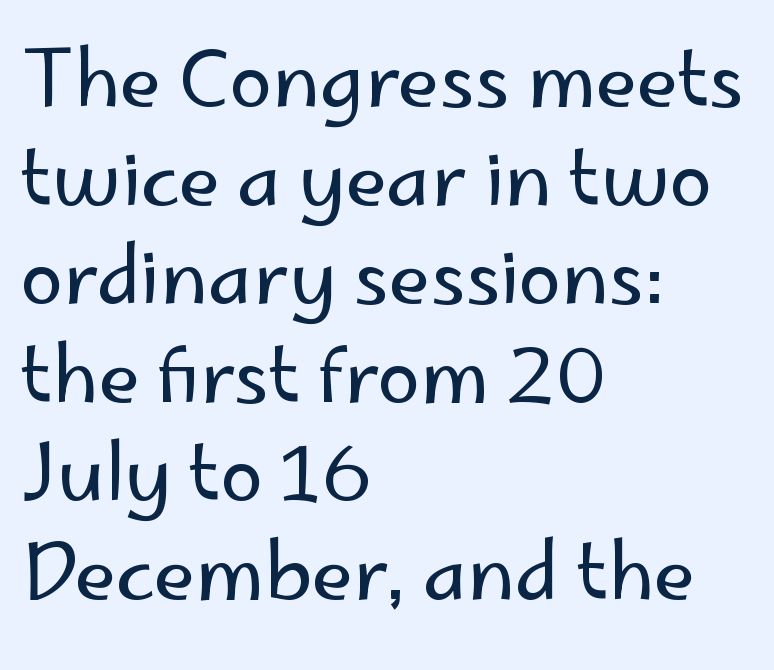
Q: Is the text bold? A: No.
Q: Is the text italic (slanted)? A: No, it is upright.
Q: Is the typeface a serif or a sans-serif typeface? A: Sans-serif.
Q: Is the text underlined? A: No.
Q: How is the paragraph aligned? A: Left-aligned.
Q: Is the spacing between letters normal or unusually wide? A: Normal.
Q: Is the spacing between lines tight, normal or loose? A: Normal.
Q: Width (condensed, normal, or wide)? A: Normal.
Q: Stroke contrast? A: Low.
Q: x-height? A: Small.
Q: Monospaced? A: No.
